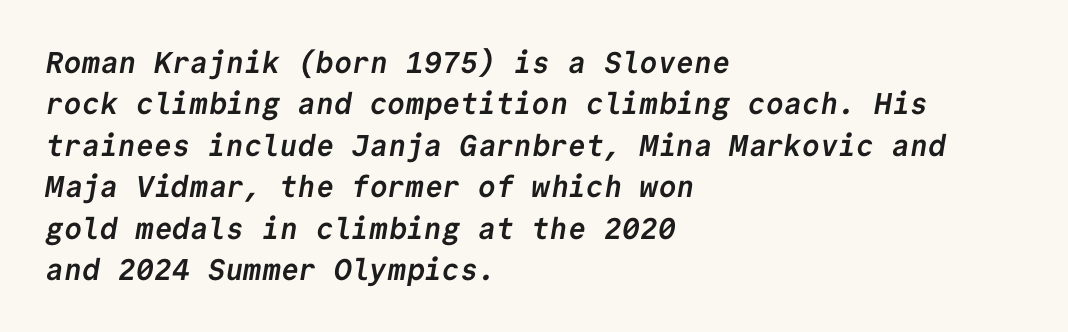
{"serif": "no", "bold": "yes", "weight": "semibold", "width": "normal", "stroke_contrast": "low", "x_height": "medium", "monospaced": "yes", "underline": "no", "align": "left", "line_spacing": "normal", "line_spacing_ratio": 1.38, "letter_spacing": "normal", "letter_spacing_em": 0.0, "glyph_px": 30}
